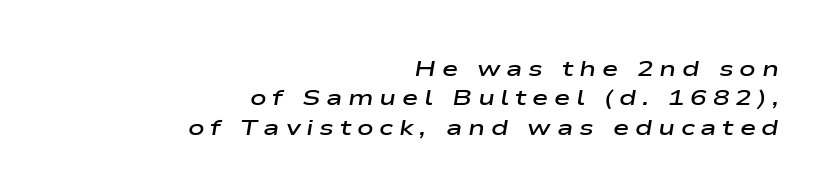
The image shows 22 px text type, italic (leaning right); set right-aligned, normal line spacing (1.34x), unusually wide letter spacing (+0.26 em), not underlined.
